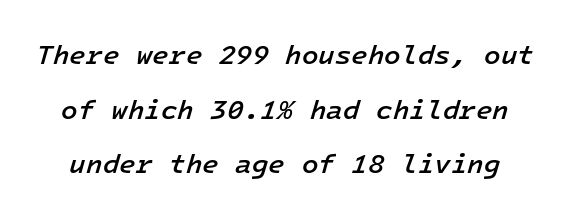
The image shows 27 px text type, italic (leaning right); set loose line spacing (2.02x), normal letter spacing, not underlined.
